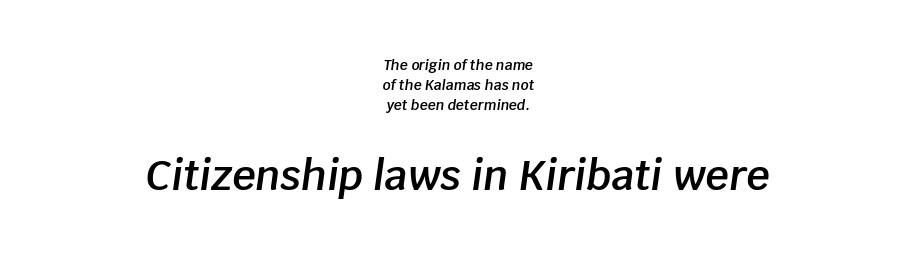
{"italic": "yes", "lean": "right", "slant_degrees": 8, "bold": "semi", "weight": "semibold", "width": "normal", "stroke_contrast": "low", "x_height": "large", "monospaced": "no", "underline": "no", "align": "center", "line_spacing": "normal", "line_spacing_ratio": 1.44, "letter_spacing": "normal", "letter_spacing_em": 0.0, "larger_block": "second", "size_ratio": 2.93, "glyph_px": 41}
